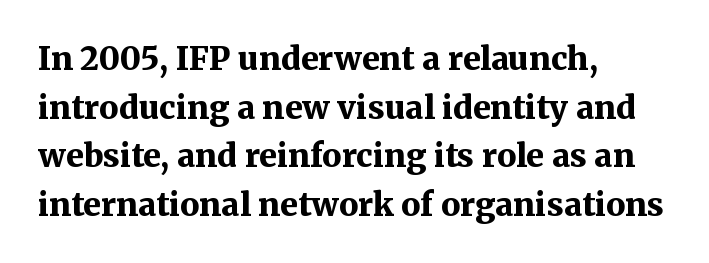
Q: Is the text bold? A: Yes.
Q: Is the text italic (slanted)? A: No, it is upright.
Q: Is the typeface a serif or a sans-serif typeface? A: Serif.
Q: Is the text underlined? A: No.
Q: How is the paragraph aligned? A: Left-aligned.
Q: Is the spacing between letters normal or unusually wide? A: Normal.
Q: Is the spacing between lines tight, normal or loose? A: Normal.
Q: Width (condensed, normal, or wide)? A: Normal.
Q: Stroke contrast? A: Medium.
Q: x-height? A: Medium.
Q: Monospaced? A: No.
